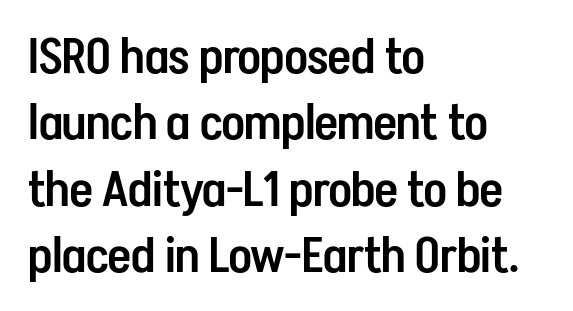
The image shows 50 px semibold, condensed sans-serif type, upright; set left-aligned, normal line spacing (1.33x), normal letter spacing, not underlined; low stroke contrast and a medium x-height.
